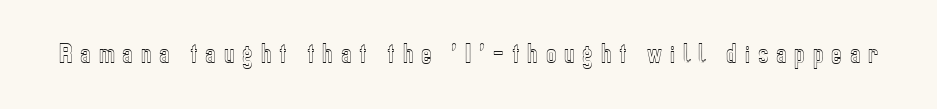
{"italic": "no", "underline": "no", "letter_spacing": "wide", "letter_spacing_em": 0.36, "glyph_px": 22}
